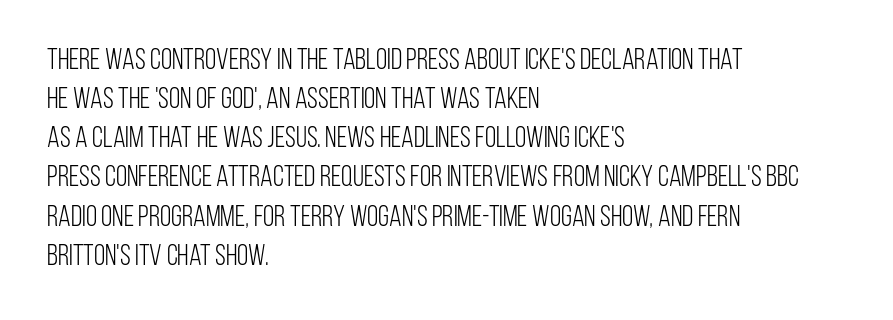
Q: Is the text bold? A: No.
Q: Is the text italic (slanted)? A: No, it is upright.
Q: Is the typeface a serif or a sans-serif typeface? A: Sans-serif.
Q: Is the text underlined? A: No.
Q: How is the paragraph aligned? A: Left-aligned.
Q: Is the spacing between letters normal or unusually wide? A: Normal.
Q: Is the spacing between lines tight, normal or loose? A: Normal.
Q: Width (condensed, normal, or wide)? A: Condensed.
Q: Stroke contrast? A: Low.
Q: x-height? A: Large.
Q: Monospaced? A: No.
